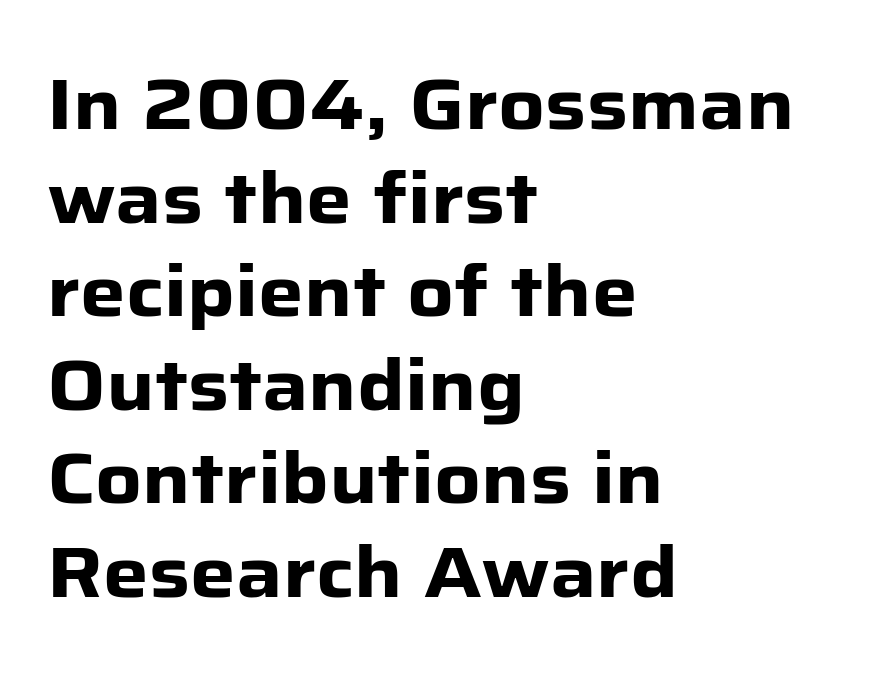
Each letter keeps its own natural width here, so spacing adapts to shape. This is the regular roman posture of the typeface. Does the leading feel generous? No, just average. Caption: bold face, heavy strokes. All the whitespace from short lines collects on the right. Each row of text sits above clean, open space.
